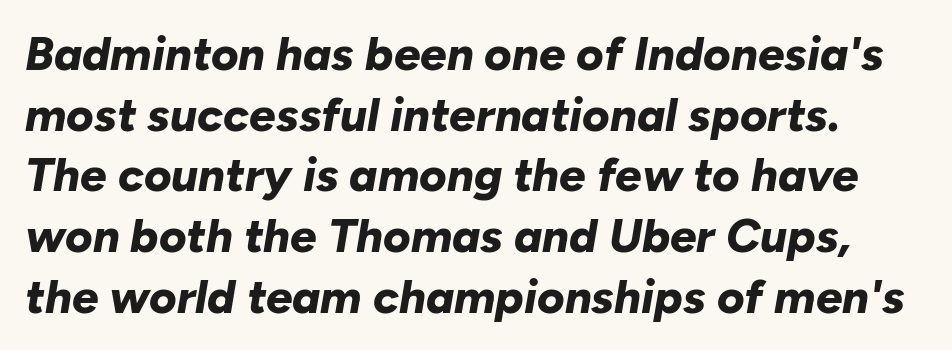
Q: Is the text bold? A: Yes.
Q: Is the text italic (slanted)? A: Yes, it leans right by about 10 degrees.
Q: Is the text underlined? A: No.
Q: Is the spacing between letters normal or unusually wide? A: Normal.
Q: Is the spacing between lines tight, normal or loose? A: Normal.
Q: Width (condensed, normal, or wide)? A: Normal.
Q: Stroke contrast? A: Low.
Q: x-height? A: Medium.
Q: Monospaced? A: No.
